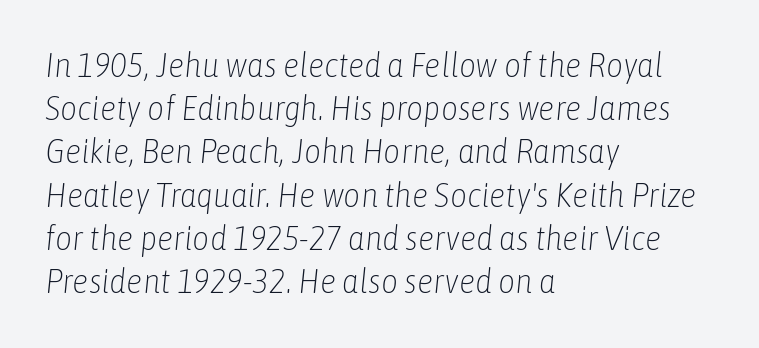
On a weight scale, this lands at 450 or below. The gaps between neighbouring characters are ordinary and unremarkable. Spacing verdict: proportional, widths tailored to each character. Leftover space on each line is placed entirely after the last word. If you measured baseline to baseline, you'd find a middling distance.
